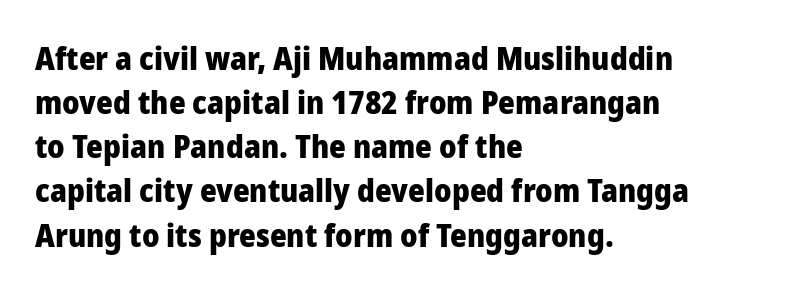
Q: Is the text bold? A: Yes.
Q: Is the text italic (slanted)? A: No, it is upright.
Q: Is the typeface a serif or a sans-serif typeface? A: Sans-serif.
Q: Is the text underlined? A: No.
Q: How is the paragraph aligned? A: Left-aligned.
Q: Is the spacing between letters normal or unusually wide? A: Normal.
Q: Is the spacing between lines tight, normal or loose? A: Normal.
Q: Width (condensed, normal, or wide)? A: Normal.
Q: Stroke contrast? A: Low.
Q: x-height? A: Medium.
Q: Monospaced? A: No.
